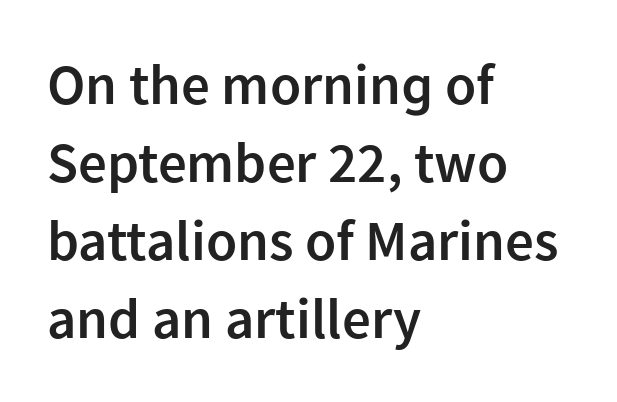
Decoration check: the copy has no underline. Nothing sits at the stroke ends, so this counts as sans-serif. Each letter keeps its own natural width here, so spacing adapts to shape. This is roman type, the default non-slanted kind. Nothing unusual about the tracking: characters are spaced as the font intends.
